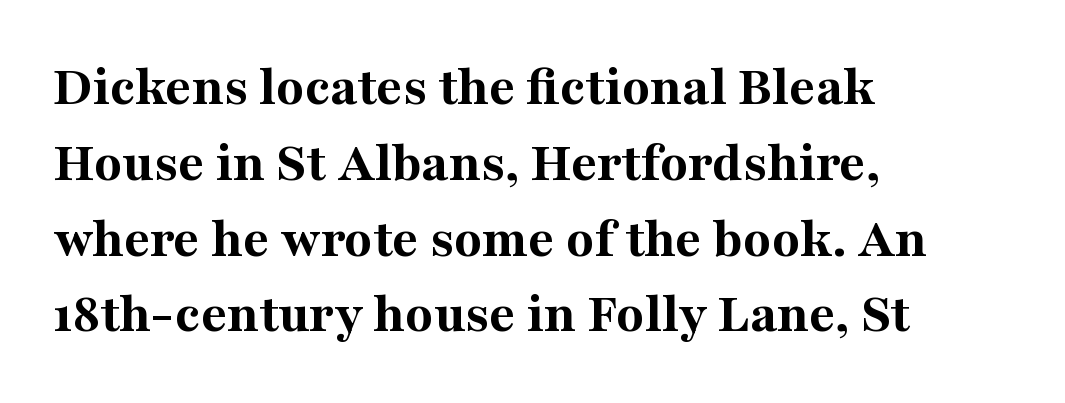
The image shows 57 px bold serif type, upright; set left-aligned, normal line spacing (1.33x), normal letter spacing, not underlined; medium stroke contrast and a medium x-height.
